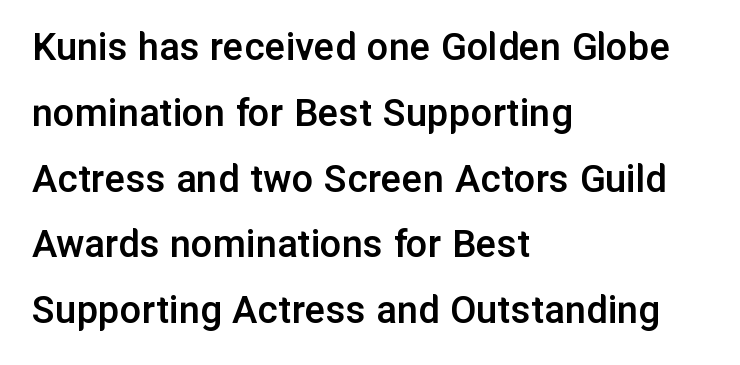
Q: Is the text bold? A: Semi-bold.
Q: Is the text italic (slanted)? A: No, it is upright.
Q: Is the typeface a serif or a sans-serif typeface? A: Sans-serif.
Q: Is the text underlined? A: No.
Q: How is the paragraph aligned? A: Left-aligned.
Q: Is the spacing between letters normal or unusually wide? A: Normal.
Q: Is the spacing between lines tight, normal or loose? A: Normal.
Q: Width (condensed, normal, or wide)? A: Normal.
Q: Stroke contrast? A: Low.
Q: x-height? A: Medium.
Q: Monospaced? A: No.
